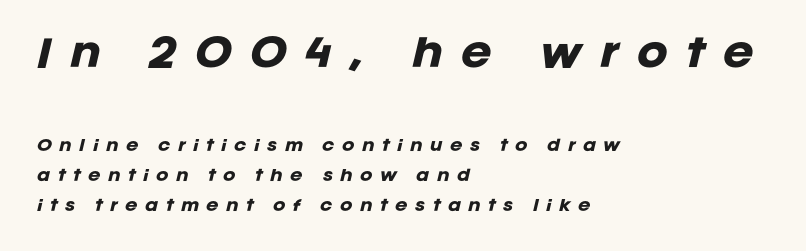
Does the weight exceed regular? Yes, all the way to bold. Rule under the text: the space is simply empty. The passage shown leans; its letterforms are oblique. Think of a printed novel: that variable character pitch is what you see here. Scale decreases going downward across the two blocks.
